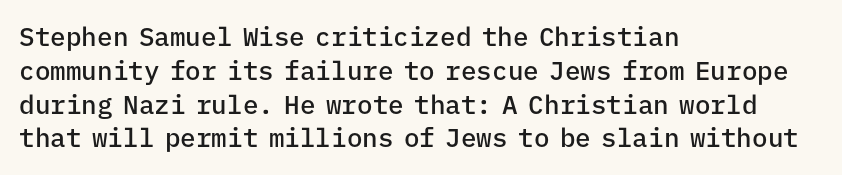
The image shows 26 px text type, upright; set left-aligned, normal line spacing (1.3x), normal letter spacing, not underlined.
